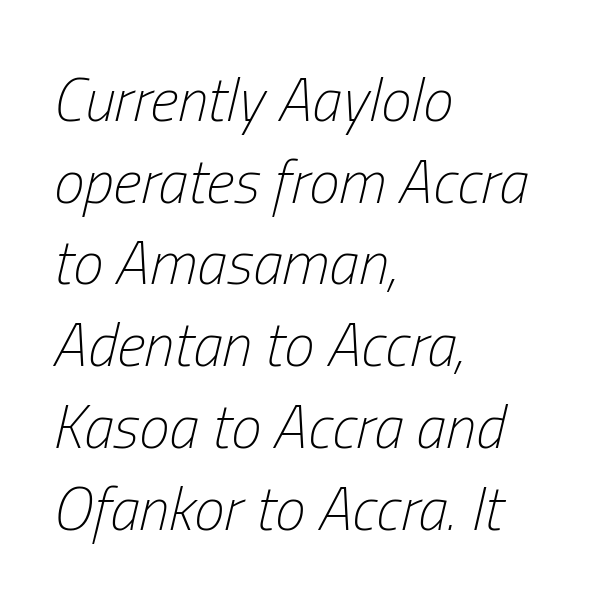
Q: Is the text bold? A: No.
Q: Is the text italic (slanted)? A: Yes, it leans right by about 13 degrees.
Q: Is the text underlined? A: No.
Q: How is the paragraph aligned? A: Left-aligned.
Q: Is the spacing between letters normal or unusually wide? A: Normal.
Q: Is the spacing between lines tight, normal or loose? A: Normal.
Q: Width (condensed, normal, or wide)? A: Condensed.
Q: Stroke contrast? A: Low.
Q: x-height? A: Medium.
Q: Monospaced? A: No.
